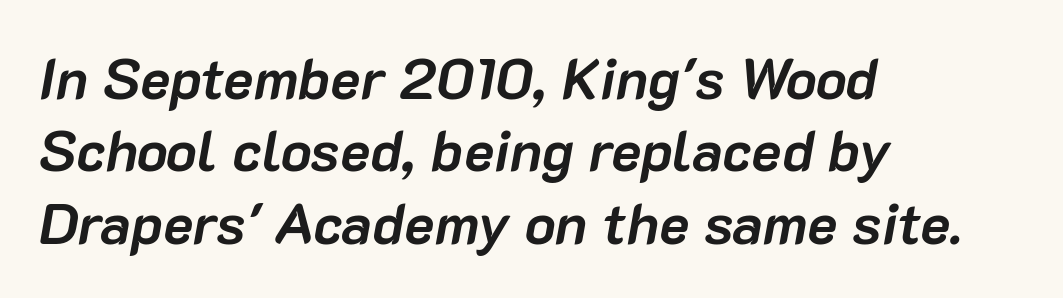
The image shows 57 px semibold type, italic (leaning right); set left-aligned, normal line spacing (1.27x), normal letter spacing, not underlined; low stroke contrast and a medium x-height.
